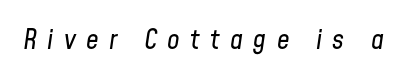
The image shows 28 px regular-weight, condensed type, italic (leaning right); set unusually wide letter spacing (+0.37 em), not underlined; low stroke contrast and a medium x-height.
